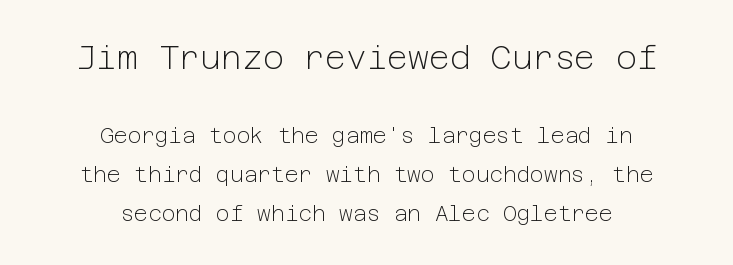
{"serif": "no", "italic": "no", "bold": "no", "weight": "light", "width": "normal", "stroke_contrast": "low", "x_height": "medium", "underline": "no", "align": "center", "line_spacing_ratio": 1.84, "letter_spacing": "normal", "letter_spacing_em": 0.0, "larger_block": "first", "size_ratio": 1.52, "glyph_px": 32}
